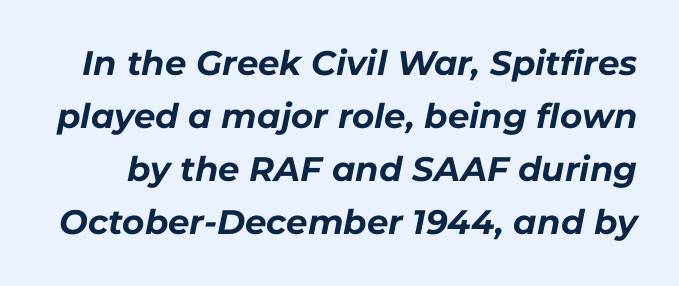
{"italic": "yes", "lean": "right", "slant_degrees": 11, "bold": "yes", "weight": "bold", "width": "normal", "stroke_contrast": "low", "x_height": "medium", "monospaced": "no", "underline": "no", "line_spacing": "normal", "line_spacing_ratio": 1.56, "letter_spacing": "normal", "letter_spacing_em": 0.0, "glyph_px": 34}
